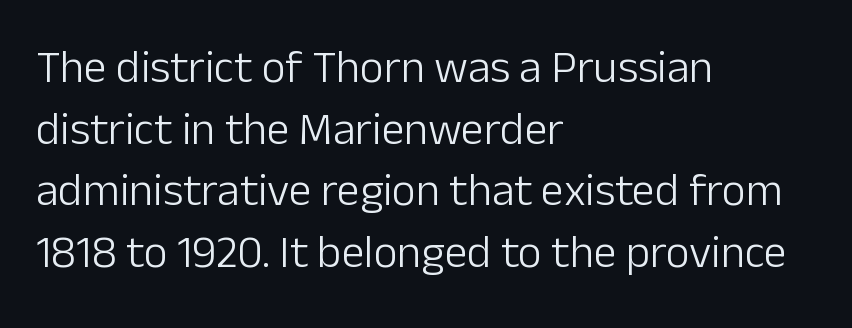
Q: Is the text bold? A: No.
Q: Is the text italic (slanted)? A: No, it is upright.
Q: Is the typeface a serif or a sans-serif typeface? A: Sans-serif.
Q: Is the text underlined? A: No.
Q: How is the paragraph aligned? A: Left-aligned.
Q: Is the spacing between letters normal or unusually wide? A: Normal.
Q: Is the spacing between lines tight, normal or loose? A: Normal.
Q: Width (condensed, normal, or wide)? A: Normal.
Q: Stroke contrast? A: Low.
Q: x-height? A: Medium.
Q: Monospaced? A: No.
